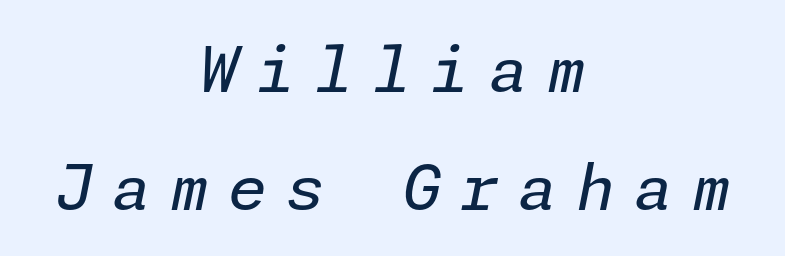
{"italic": "yes", "lean": "right", "slant_degrees": 11, "bold": "no", "weight": "regular", "width": "normal", "stroke_contrast": "low", "x_height": "medium", "underline": "no", "align": "center", "line_spacing_ratio": 1.88, "letter_spacing": "wide", "letter_spacing_em": 0.3, "glyph_px": 63}
